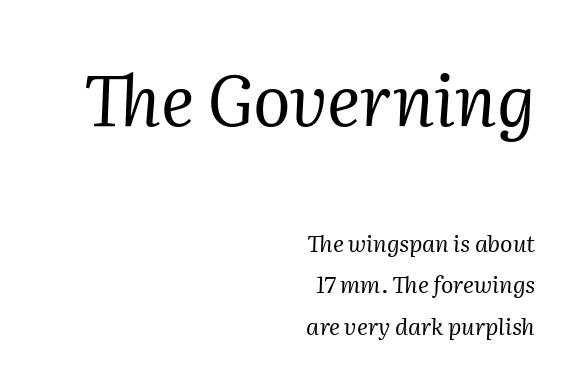
Q: Is the text bold? A: No.
Q: Is the text italic (slanted)? A: Yes, it leans right by about 2 degrees.
Q: Is the typeface a serif or a sans-serif typeface? A: Serif.
Q: Is the text underlined? A: No.
Q: How is the paragraph aligned? A: Right-aligned.
Q: Is the spacing between letters normal or unusually wide? A: Normal.
Q: Which block of text is set in a larger size, the first (top) or the second (bottom)? A: The first (top) one.
Q: Width (condensed, normal, or wide)? A: Normal.
Q: Stroke contrast? A: Medium.
Q: x-height? A: Medium.
Q: Monospaced? A: No.
